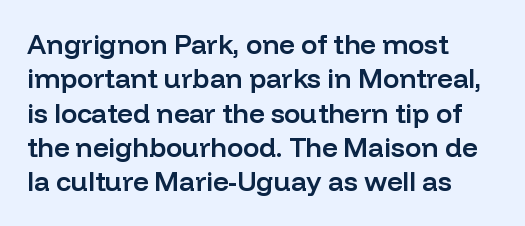
Left-aligned paragraph, ragged on the right. Nope, not italic — everything's standing straight. Strokes here are thickened, but only to semibold level. The leading is moderate, giving the passage an even texture.
